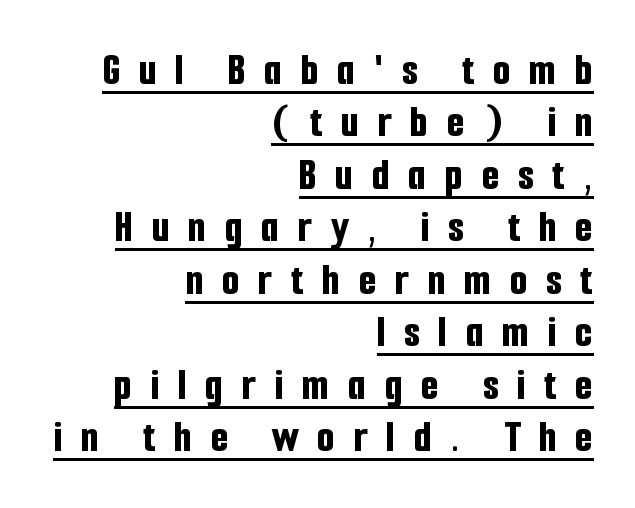
The image shows 46 px bold, condensed sans-serif type, upright; set right-aligned, tight line spacing (1.14x), unusually wide letter spacing (+0.4 em), underlined; low stroke contrast and a medium x-height.
